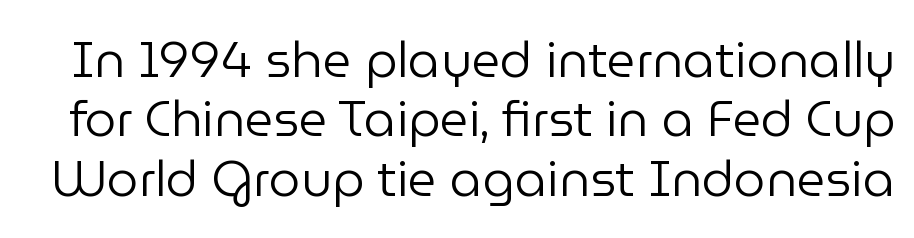
Q: Is the text bold? A: No.
Q: Is the text italic (slanted)? A: No, it is upright.
Q: Is the typeface a serif or a sans-serif typeface? A: Sans-serif.
Q: Is the text underlined? A: No.
Q: Is the spacing between letters normal or unusually wide? A: Normal.
Q: Width (condensed, normal, or wide)? A: Normal.
Q: Stroke contrast? A: Low.
Q: x-height? A: Medium.
Q: Monospaced? A: No.
